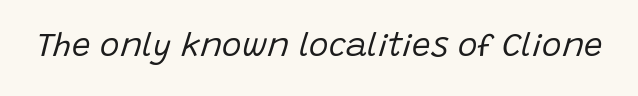
Q: Is the text bold? A: No.
Q: Is the text italic (slanted)? A: Yes, it leans right by about 15 degrees.
Q: Is the text underlined? A: No.
Q: Is the spacing between letters normal or unusually wide? A: Normal.
Q: Width (condensed, normal, or wide)? A: Normal.
Q: Stroke contrast? A: Low.
Q: x-height? A: Large.
Q: Monospaced? A: No.
